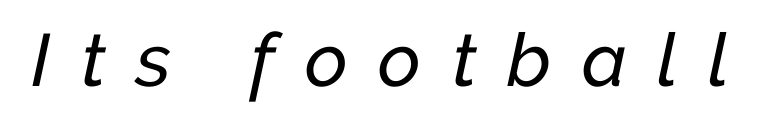
{"italic": "yes", "lean": "right", "slant_degrees": 12, "width": "normal", "stroke_contrast": "low", "x_height": "medium", "monospaced": "no", "underline": "no", "letter_spacing": "wide", "letter_spacing_em": 0.41, "glyph_px": 74}
